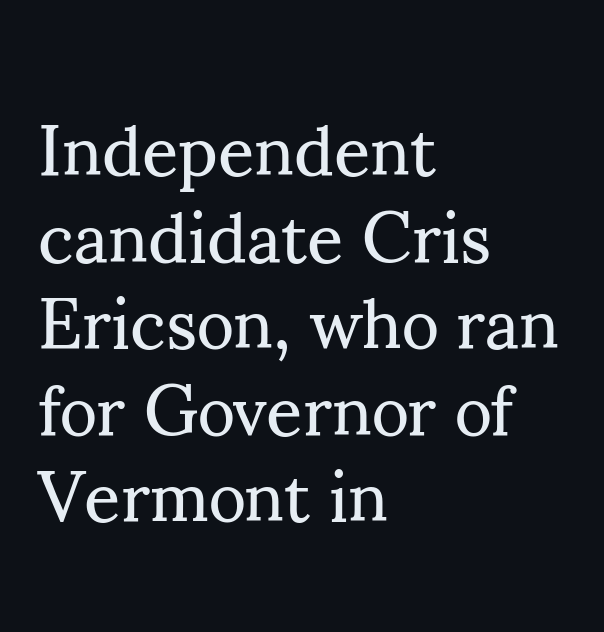
Letterform terminals end in serifs throughout the passage. Think of a printed novel: that variable character pitch is what you see here. This sample is left-justified, so line endings fall wherever the words run out. Does extra space separate the letters? No, they use regular spacing. The typography opts for an upright posture over an oblique one.
